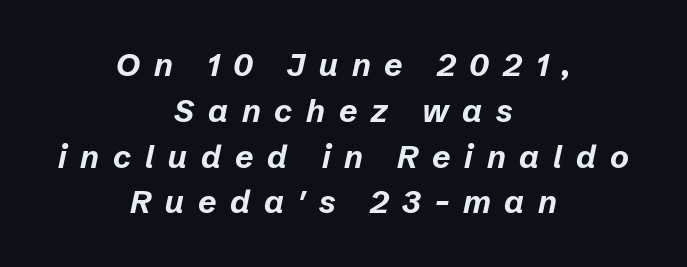
{"italic": "yes", "lean": "right", "slant_degrees": 12, "bold": "yes", "weight": "bold", "width": "normal", "stroke_contrast": "low", "x_height": "medium", "monospaced": "no", "underline": "no", "align": "center", "line_spacing": "normal", "line_spacing_ratio": 1.43, "letter_spacing": "wide", "letter_spacing_em": 0.43, "glyph_px": 32}
